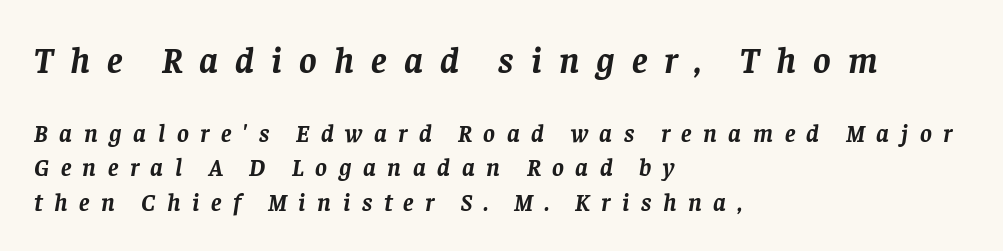
{"serif": "yes", "italic": "yes", "lean": "right", "slant_degrees": 8, "bold": "yes", "weight": "semibold", "width": "normal", "stroke_contrast": "low", "x_height": "large", "monospaced": "no", "underline": "no", "align": "left", "line_spacing": "normal", "line_spacing_ratio": 1.38, "letter_spacing": "wide", "letter_spacing_em": 0.46, "larger_block": "first", "size_ratio": 1.48, "glyph_px": 37}
